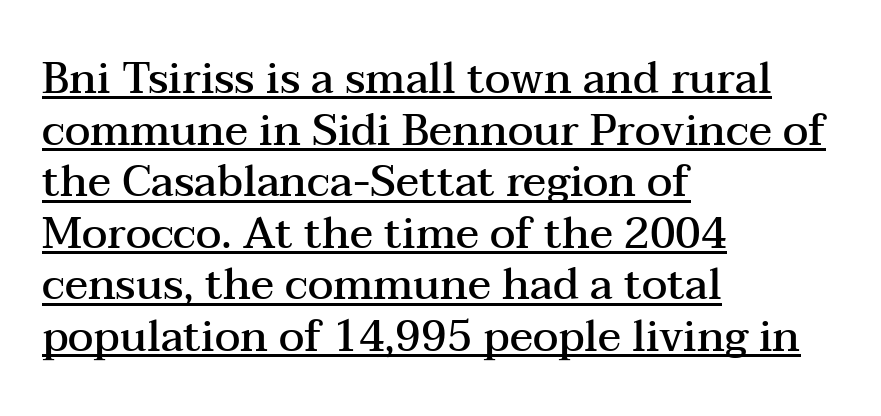
Q: Is the text bold? A: Semi-bold.
Q: Is the text italic (slanted)? A: No, it is upright.
Q: Is the typeface a serif or a sans-serif typeface? A: Serif.
Q: Is the text underlined? A: Yes.
Q: How is the paragraph aligned? A: Left-aligned.
Q: Is the spacing between letters normal or unusually wide? A: Normal.
Q: Width (condensed, normal, or wide)? A: Wide.
Q: Stroke contrast? A: Medium.
Q: x-height? A: Medium.
Q: Monospaced? A: No.
